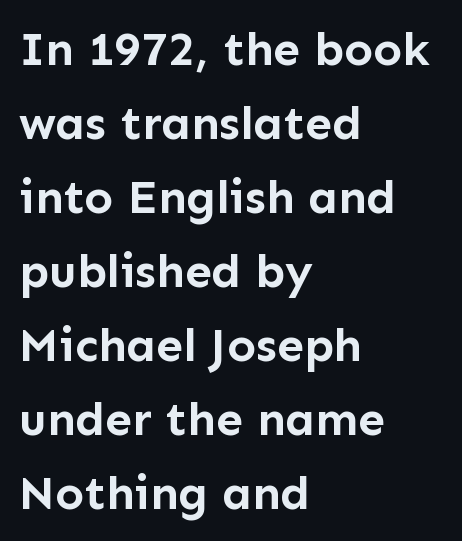
{"serif": "no", "italic": "no", "bold": "yes", "weight": "semibold", "width": "normal", "stroke_contrast": "low", "x_height": "medium", "monospaced": "no", "underline": "no", "align": "left", "line_spacing": "normal", "line_spacing_ratio": 1.54, "letter_spacing": "normal", "letter_spacing_em": 0.0, "glyph_px": 48}
